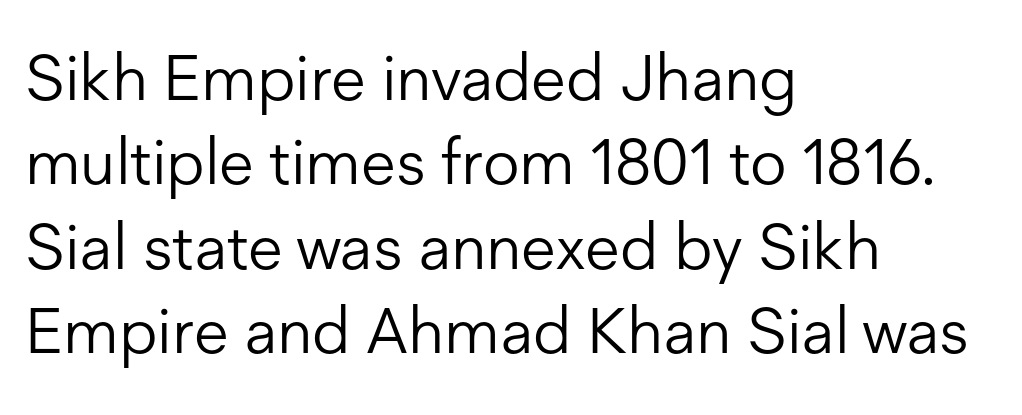
Characters follow at the spacing the type designer built in. No extra ink here — the face is not bold. This sample is left-justified, so line endings fall wherever the words run out. A clean baseline with only descenders dipping below it.
